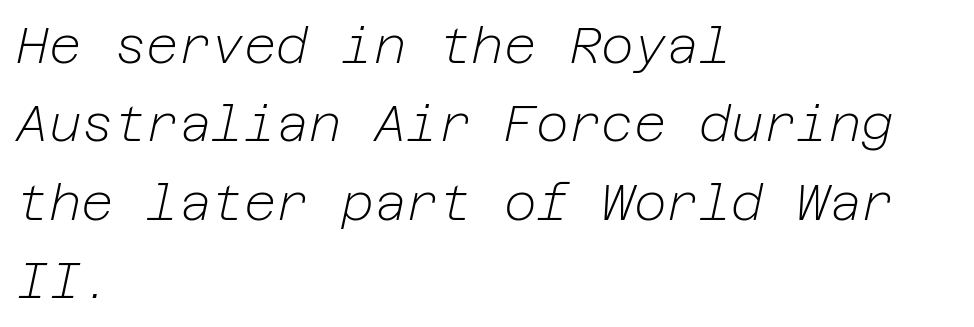
Q: Is the text bold? A: No.
Q: Is the text italic (slanted)? A: Yes, it leans right by about 12 degrees.
Q: Is the text underlined? A: No.
Q: How is the paragraph aligned? A: Left-aligned.
Q: Is the spacing between letters normal or unusually wide? A: Normal.
Q: Is the spacing between lines tight, normal or loose? A: Normal.
Q: Width (condensed, normal, or wide)? A: Normal.
Q: Stroke contrast? A: Low.
Q: x-height? A: Medium.
